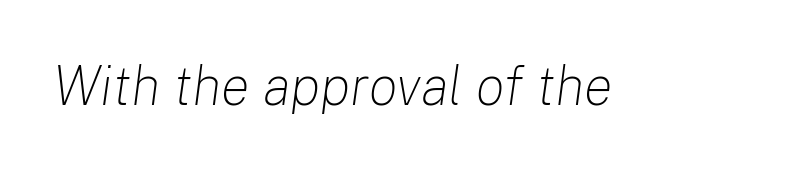
No extra tracking has been applied to these lines. Underlining? Definitely not there. Notice how the stems are inclined rather than vertical — that's the hallmark of italics. Stems here are at most as thick as an everyday book face. You could not count columns in this text — the font is proportionally spaced.
